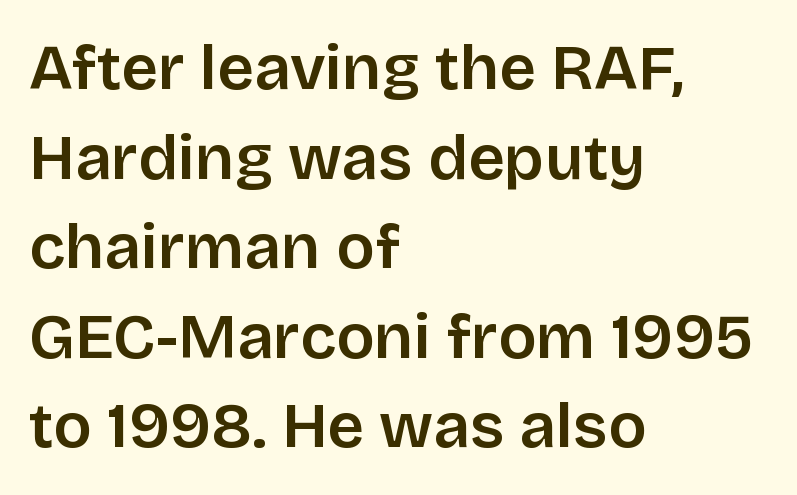
The image shows 64 px semibold sans-serif type, upright; set left-aligned, normal line spacing (1.4x), normal letter spacing, not underlined; low stroke contrast and a large x-height.
